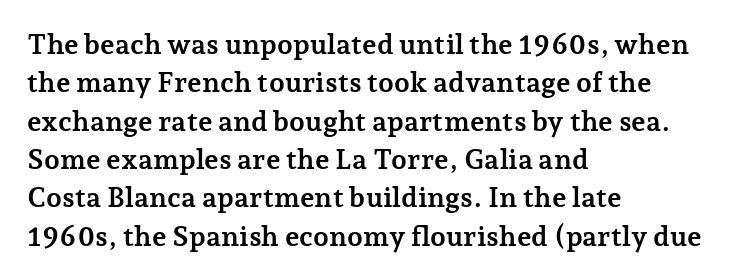
The line-height multiplier appears to be the usual default. Italic: no, the glyphs are upright roman. The passage shown is typed in a proportional face where columns would drift. The face used here has the dense, thick strokes of a bold. Casual observation: everything's shoved over to the left.
